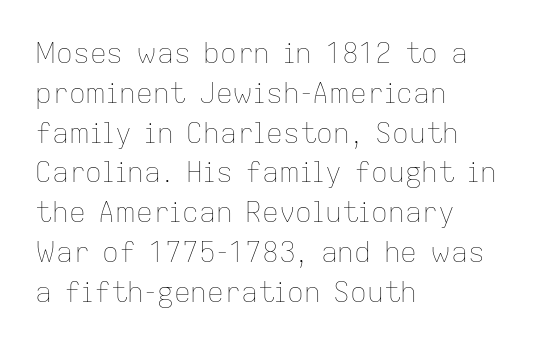
{"italic": "no", "bold": "no", "weight": "thin", "width": "normal", "stroke_contrast": "low", "x_height": "medium", "monospaced": "no", "underline": "no", "align": "left", "line_spacing": "normal", "line_spacing_ratio": 1.42, "letter_spacing": "normal", "letter_spacing_em": 0.0, "glyph_px": 28}
